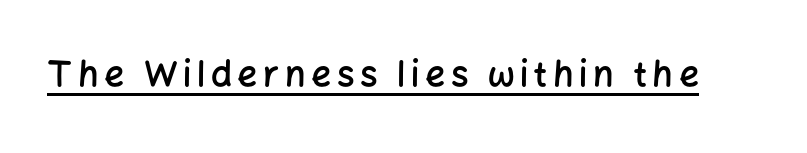
{"serif": "no", "italic": "no", "bold": "semi", "weight": "semibold", "width": "normal", "stroke_contrast": "low", "x_height": "medium", "monospaced": "no", "underline": "yes", "glyph_px": 35}
